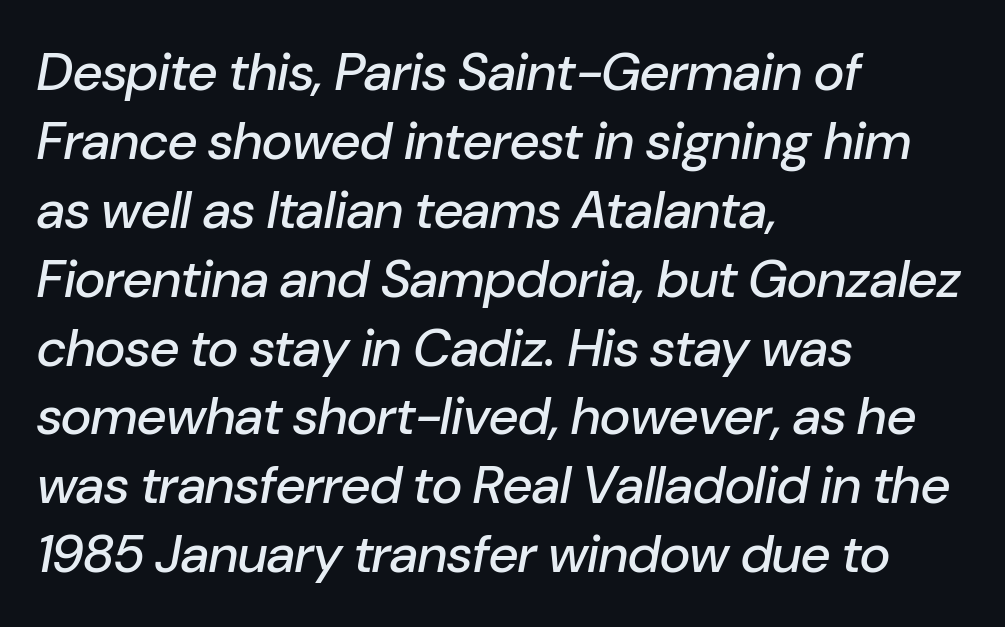
The glyphs look as if they've been sheared to an angle. Note the varied advance widths — an 'i' is clearly narrower than an 'm'. Evenly set lines give the paragraph a standard silhouette. The setting favours the left margin, as ordinary paragraphs usually do. Underline: absent. The face used here is rendered with its standard letterfit.
